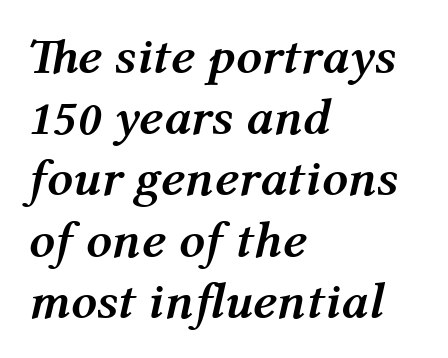
The face used here has the dense, thick strokes of a bold. Type without underlining. The setting favours the left margin, as ordinary paragraphs usually do. Think of a printed novel: that variable character pitch is what you see here. No extra tracking has been applied to these lines. The specimen reads as italic at a glance.
